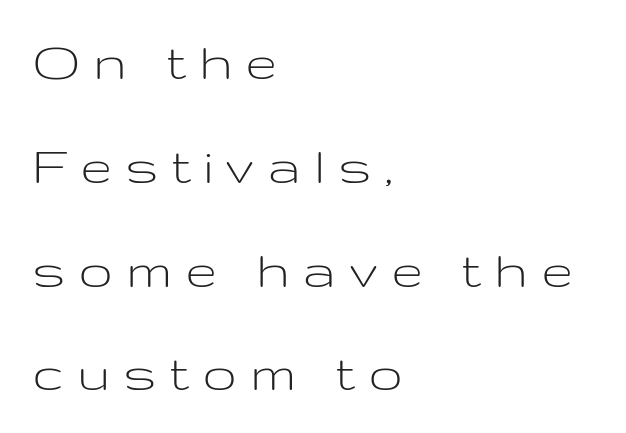
{"serif": "no", "italic": "no", "bold": "no", "weight": "light", "width": "wide", "stroke_contrast": "low", "x_height": "medium", "monospaced": "no", "underline": "no", "align": "left", "line_spacing_ratio": 1.79, "letter_spacing": "wide", "letter_spacing_em": 0.22, "glyph_px": 58}
